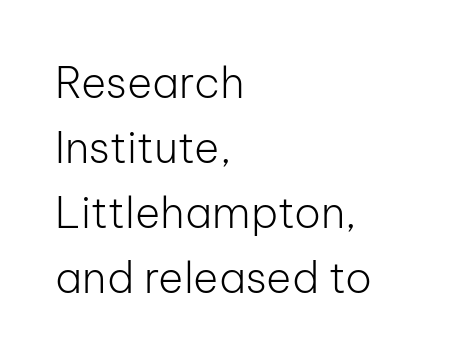
The image shows 43 px light sans-serif type, upright; set left-aligned, normal line spacing (1.51x), normal letter spacing, not underlined; low stroke contrast and a medium x-height.
